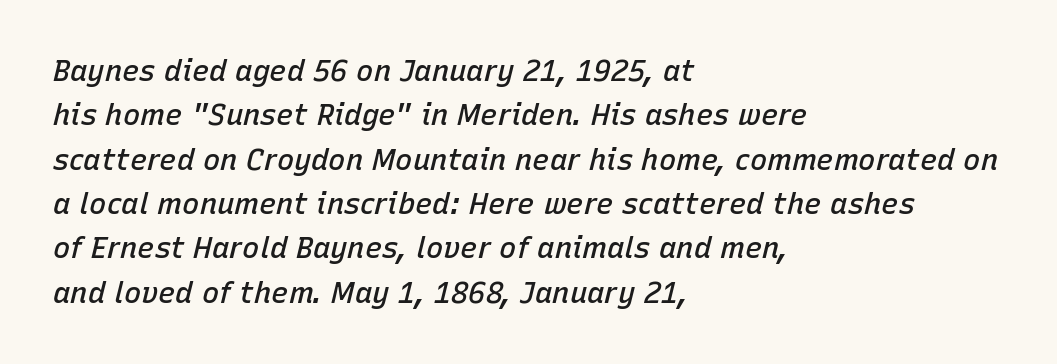
{"italic": "yes", "lean": "right", "slant_degrees": 15, "bold": "semi", "weight": "semibold", "width": "normal", "stroke_contrast": "low", "x_height": "medium", "monospaced": "no", "underline": "no", "align": "left", "line_spacing": "normal", "line_spacing_ratio": 1.53, "letter_spacing": "normal", "letter_spacing_em": 0.0, "glyph_px": 29}
